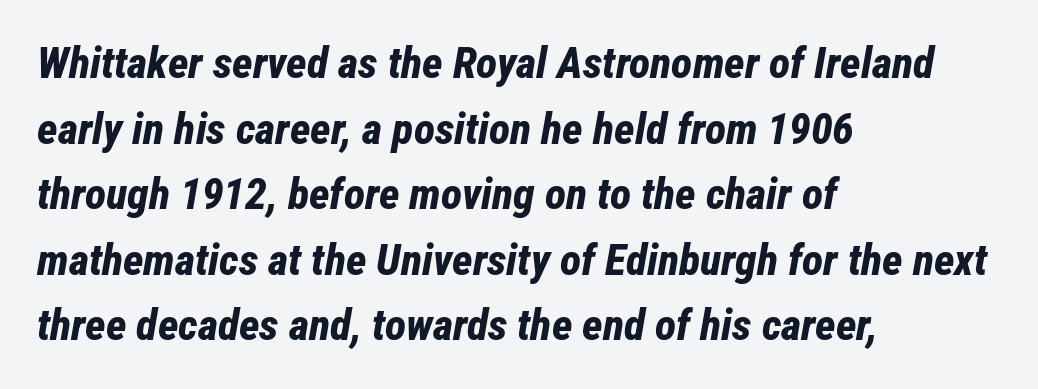
Clear beneath every line of the passage. Would a proofreader flag this as italicized? Yes. The gaps between neighbouring characters are ordinary and unremarkable. Evenly set lines give the paragraph a standard silhouette.
